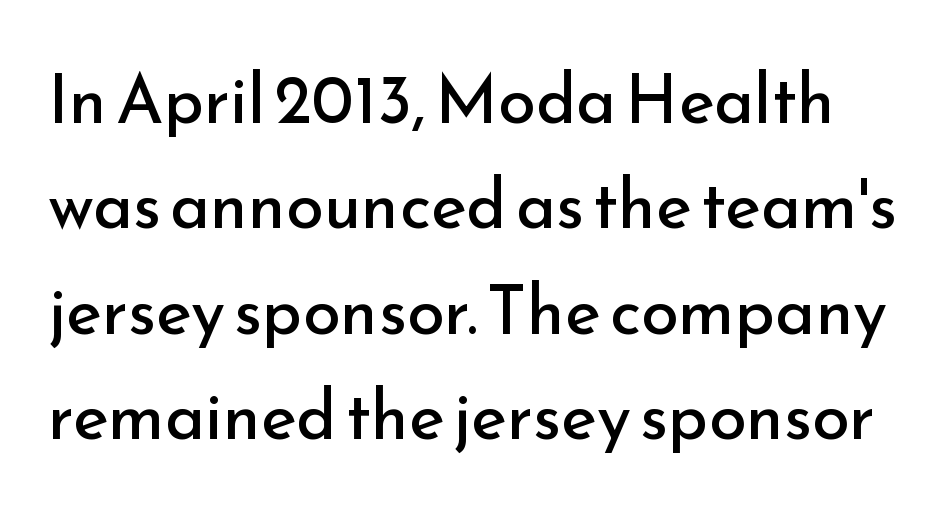
Words appear dense and cohesive because spacing is normal. Honestly, the row spacing looks completely unremarkable. Is this a sans? Yes — the strokes have no serifs. Is this a fixed-width face? No — the glyphs have proportional, varying widths.
